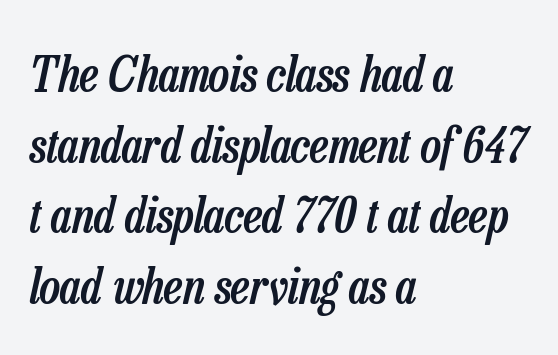
{"italic": "yes", "lean": "right", "slant_degrees": 13, "bold": "semi", "weight": "semibold", "width": "condensed", "stroke_contrast": "low", "x_height": "medium", "monospaced": "no", "underline": "no", "align": "left", "line_spacing": "normal", "line_spacing_ratio": 1.44, "letter_spacing": "normal", "letter_spacing_em": 0.0, "glyph_px": 49}
